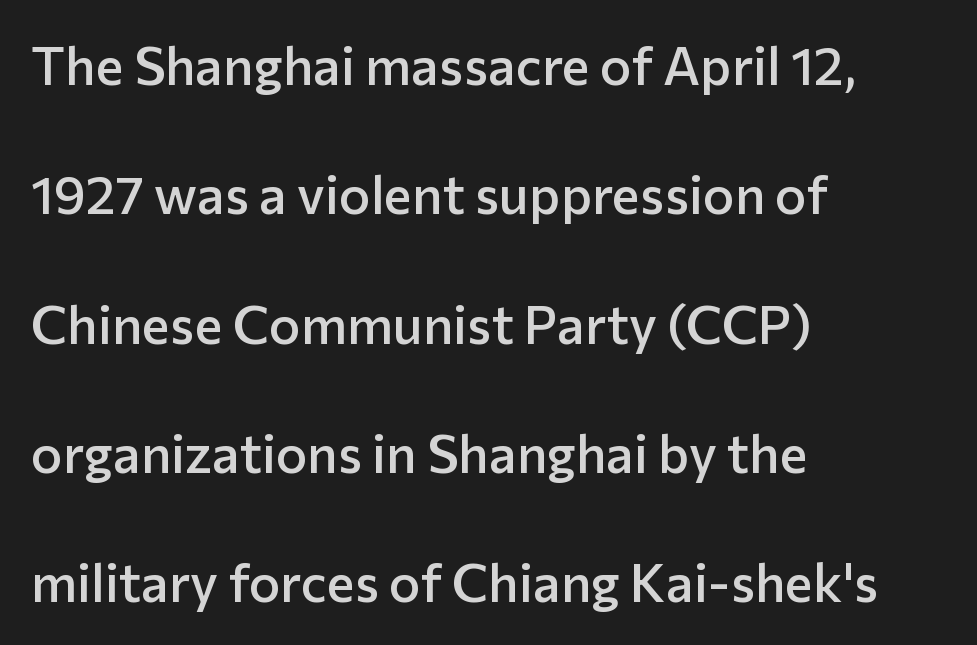
The lines are spread far apart with generous leading. These lines were composed using upright roman letters. A bare baseline throughout the passage. How heavy is the stroke? Medium-heavy — a semibold, shy of bold. Varying glyph widths throughout — classic text-font behaviour. The passage is arranged the way most books set body copy — flush left.
